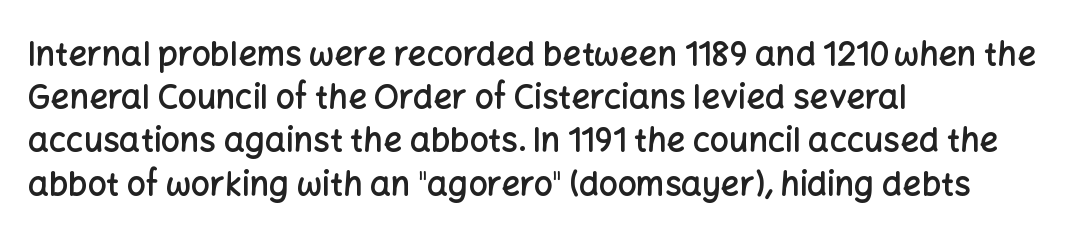
Q: Is the text bold? A: Semi-bold.
Q: Is the text italic (slanted)? A: No, it is upright.
Q: Is the typeface a serif or a sans-serif typeface? A: Sans-serif.
Q: Is the text underlined? A: No.
Q: How is the paragraph aligned? A: Left-aligned.
Q: Is the spacing between letters normal or unusually wide? A: Normal.
Q: Is the spacing between lines tight, normal or loose? A: Normal.
Q: Width (condensed, normal, or wide)? A: Normal.
Q: Stroke contrast? A: Low.
Q: x-height? A: Medium.
Q: Monospaced? A: No.
